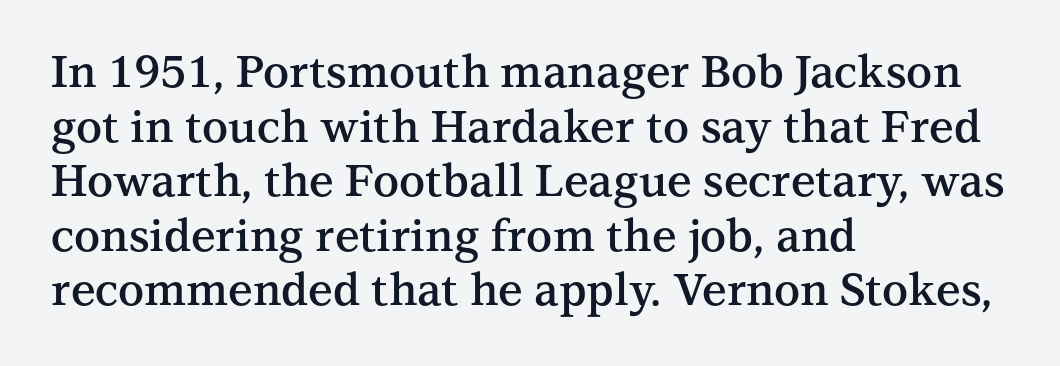
Q: Is the text bold? A: Semi-bold.
Q: Is the text italic (slanted)? A: No, it is upright.
Q: Is the typeface a serif or a sans-serif typeface? A: Serif.
Q: Is the text underlined? A: No.
Q: How is the paragraph aligned? A: Left-aligned.
Q: Is the spacing between letters normal or unusually wide? A: Normal.
Q: Width (condensed, normal, or wide)? A: Normal.
Q: Stroke contrast? A: Medium.
Q: x-height? A: Medium.
Q: Monospaced? A: No.
